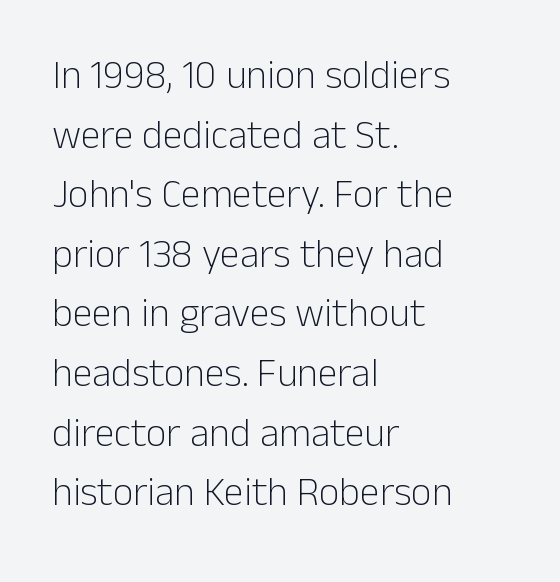
Character widths vary here, with narrow letters taking less room than wide ones. The weight tops out at a normal text grade. The type sits square on the baseline with zero lean. Each word holds together tightly as a unit, with standard inter-letter gaps.
